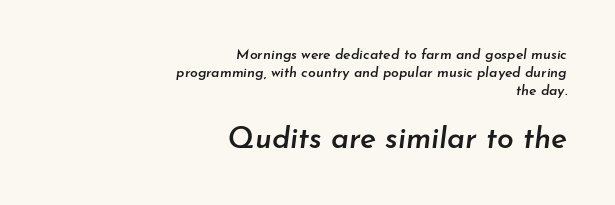
The letterforms sit shoulder to shoulder at normal distance. Note the varied advance widths — an 'i' is clearly narrower than an 'm'. Reading down the block, your eye finds every line finishing at a fixed right position. Regular leading. Firm but not heavy-handed strokes: this text is semibold. Nobody drew a line under any word here.
